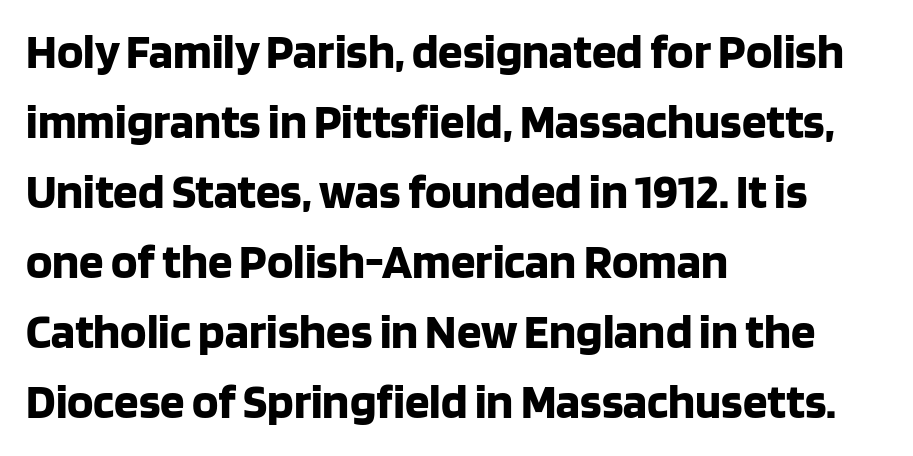
Q: Is the text bold? A: Yes.
Q: Is the text italic (slanted)? A: No, it is upright.
Q: Is the typeface a serif or a sans-serif typeface? A: Sans-serif.
Q: Is the text underlined? A: No.
Q: How is the paragraph aligned? A: Left-aligned.
Q: Is the spacing between letters normal or unusually wide? A: Normal.
Q: Is the spacing between lines tight, normal or loose? A: Normal.
Q: Width (condensed, normal, or wide)? A: Normal.
Q: Stroke contrast? A: Low.
Q: x-height? A: Large.
Q: Monospaced? A: No.
